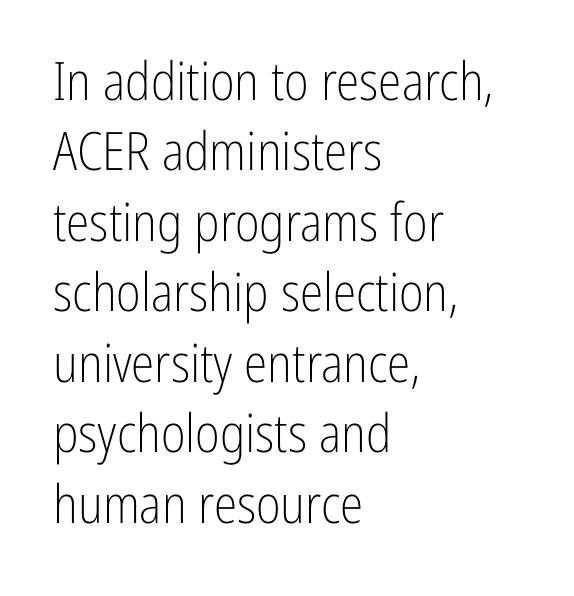
{"serif": "no", "italic": "no", "bold": "no", "weight": "light", "width": "condensed", "stroke_contrast": "low", "x_height": "medium", "monospaced": "no", "underline": "no", "align": "left", "line_spacing": "normal", "line_spacing_ratio": 1.33, "letter_spacing": "normal", "letter_spacing_em": 0.0, "glyph_px": 53}
